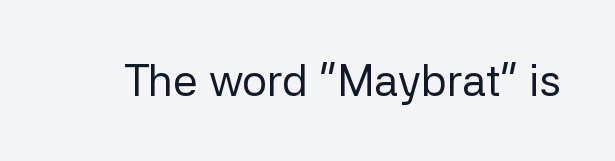
A roman cut, with each character standing at attention. Spacing between characters is what you'd get straight out of the box. A typesetter would call this proportional, since set widths differ per character. Check where the strokes stop: nothing finishes them off — pure sans.
